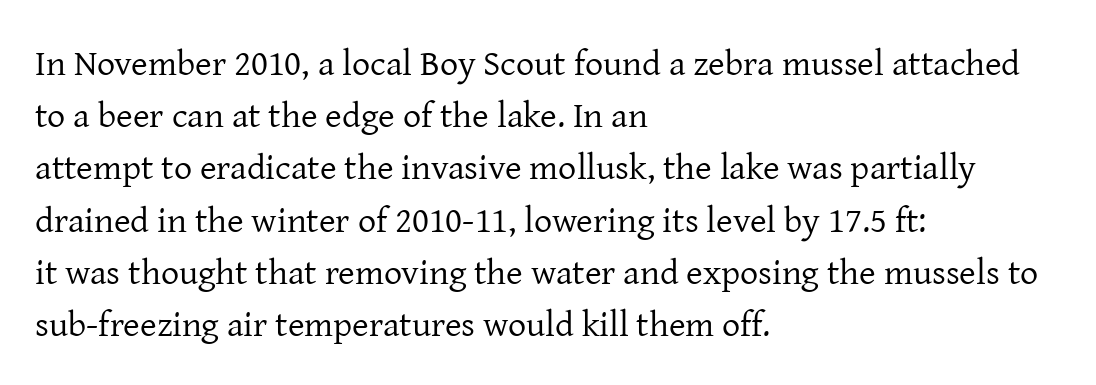
No chunkiness to these letters — they're not bold. Note: serifs present on the glyphs. Every row of glyphs begins at an identical x-position on the left. The block of text has a typical density, with ordinary space between rows.
